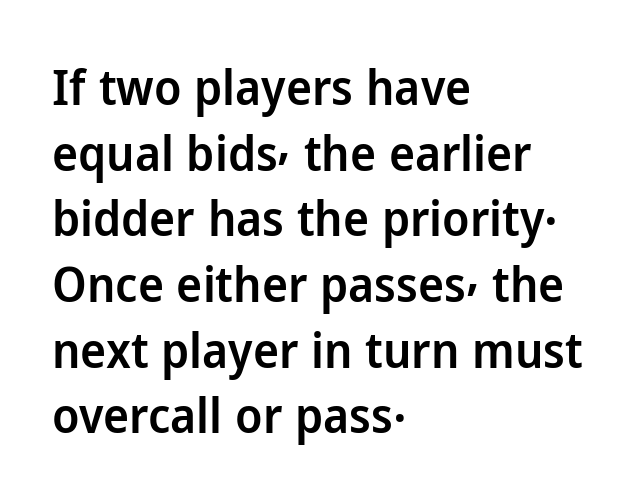
The image shows 49 px semibold sans-serif type, upright; set left-aligned, normal line spacing (1.34x), normal letter spacing, not underlined; low stroke contrast and a medium x-height.
